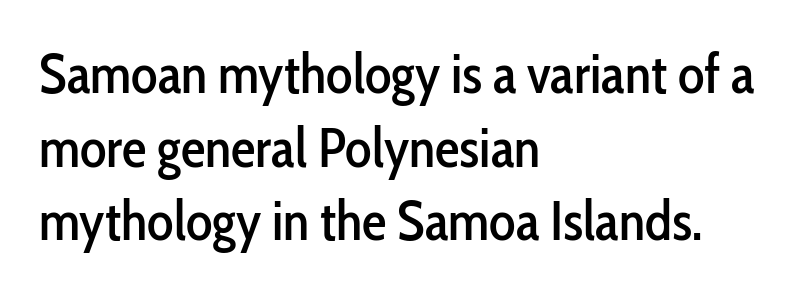
This sample has the flowing, uneven cadence of proportional lettering. I'd call this a sans setting — the letters go barefoot. The rendering keeps characters at their native spacing. This sample is left-justified, so line endings fall wherever the words run out.
